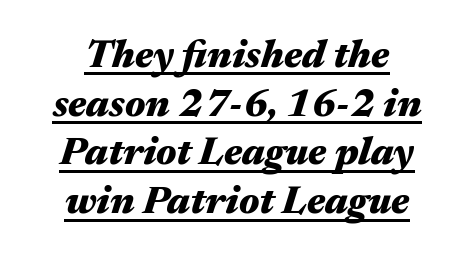
Looks like regular typesetting: each glyph gets only the width it needs. Emphasis is given by a line drawn under the lettering. Heavy, bold letterforms. Students, note that the glyphs here touch the page at normal intervals.
